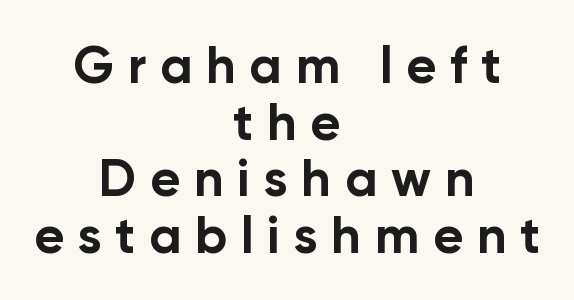
The image shows 52 px bold sans-serif type, upright; set centered, tight line spacing (1.09x), unusually wide letter spacing (+0.26 em), not underlined; low stroke contrast and a medium x-height.
